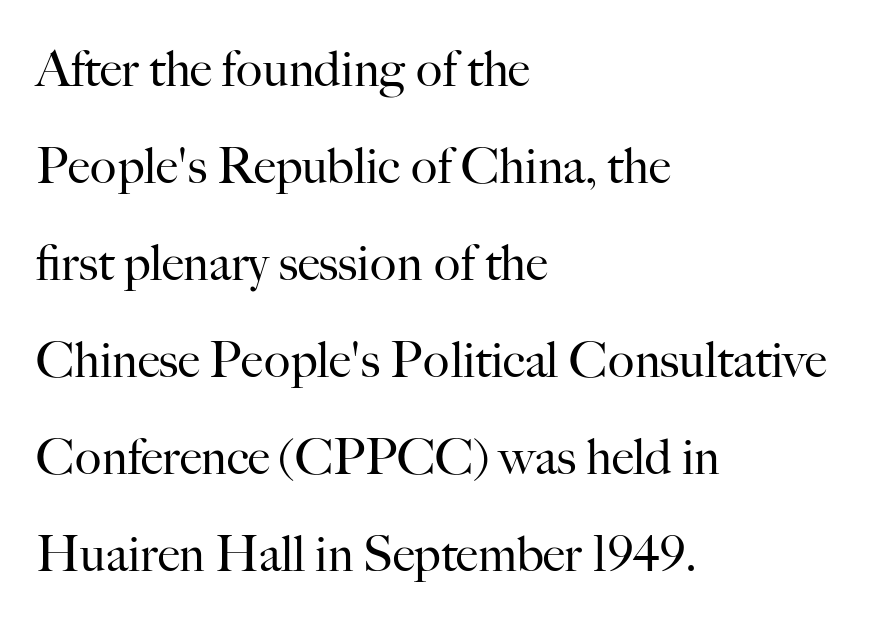
The image shows 49 px regular-weight serif type, upright; set left-aligned, loose line spacing (1.98x), normal letter spacing, not underlined; high stroke contrast and a small x-height.
